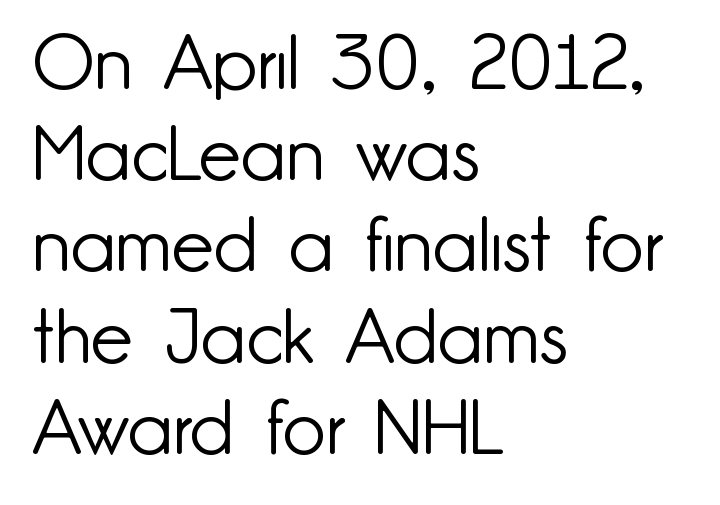
Q: Is the text bold? A: No.
Q: Is the text italic (slanted)? A: No, it is upright.
Q: Is the typeface a serif or a sans-serif typeface? A: Sans-serif.
Q: Is the text underlined? A: No.
Q: How is the paragraph aligned? A: Left-aligned.
Q: Is the spacing between letters normal or unusually wide? A: Normal.
Q: Width (condensed, normal, or wide)? A: Normal.
Q: Stroke contrast? A: Low.
Q: x-height? A: Small.
Q: Monospaced? A: No.
